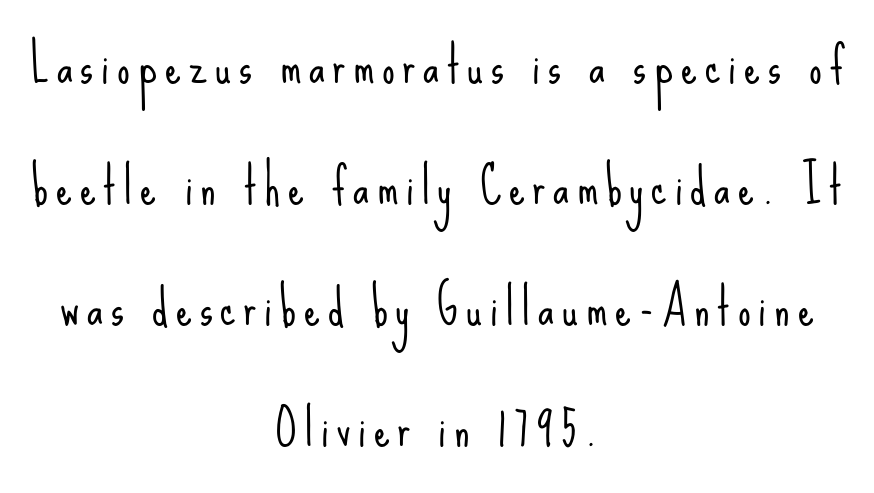
The rendering positions every line midway between the sides. Does the type have serifs? No, each stem ends abruptly. Nope, not italic — everything's standing straight. Airy leading. This reads as an unemphasized weight, regular at the heaviest. Honestly, there is no underline to notice here at all.
